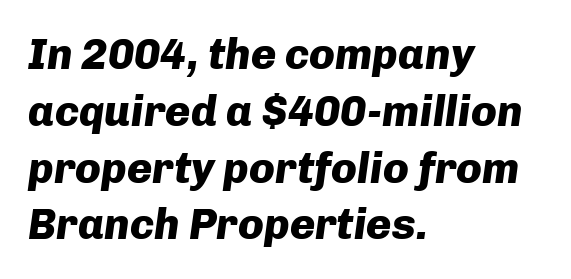
Honestly, the letter spacing is just normal — you wouldn't notice it. An italicized treatment has been applied to the whole sample. Each line starts at the same left margin while the right side varies. One glance says typical: line gaps are just what's usual.
